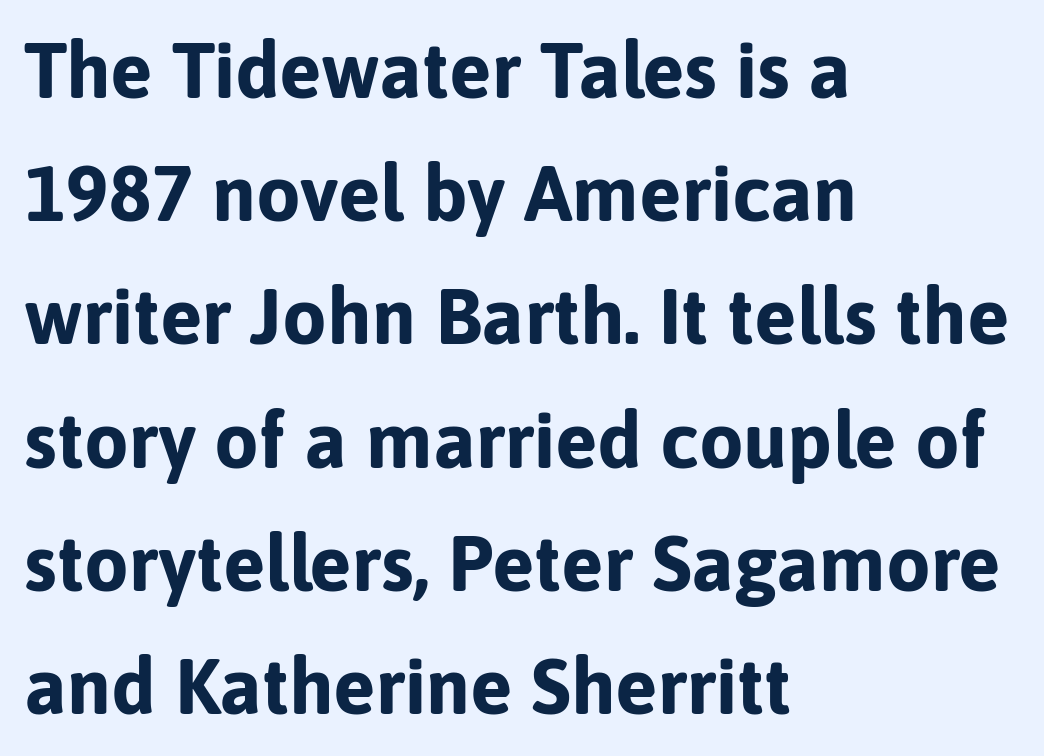
{"serif": "no", "italic": "no", "bold": "yes", "weight": "bold", "width": "normal", "stroke_contrast": "low", "x_height": "medium", "monospaced": "no", "underline": "no", "align": "left", "line_spacing": "normal", "line_spacing_ratio": 1.56, "letter_spacing": "normal", "letter_spacing_em": 0.0, "glyph_px": 79}
